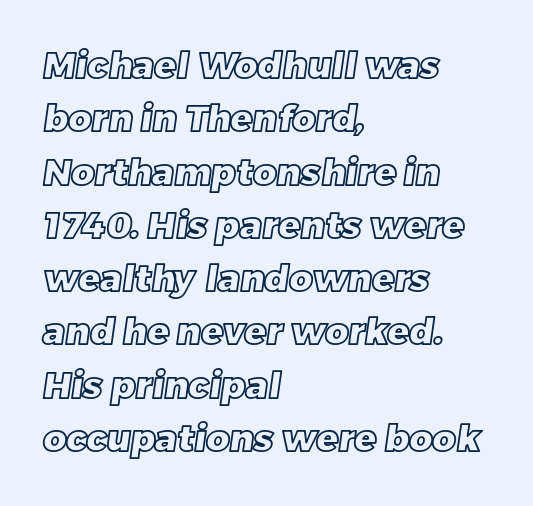
Descenders are the only things crossing below the line. Does extra space separate the letters? No, they use regular spacing. Line starts are locked; line ends wander. Proportional: the letters do not fall into vertical columns.
